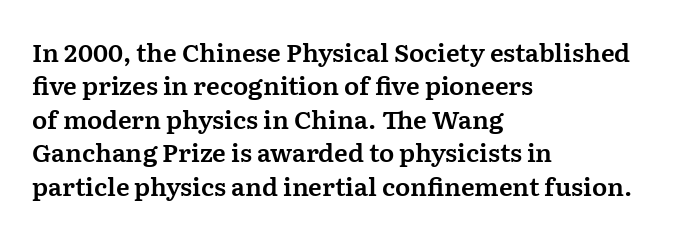
Q: Is the text italic (slanted)? A: No, it is upright.
Q: Is the text underlined? A: No.
Q: How is the paragraph aligned? A: Left-aligned.
Q: Is the spacing between letters normal or unusually wide? A: Normal.
Q: Is the spacing between lines tight, normal or loose? A: Normal.
